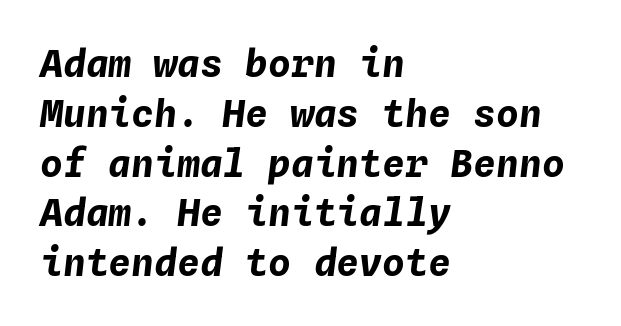
Q: Is the text bold? A: Yes.
Q: Is the text italic (slanted)? A: Yes, it leans right by about 4 degrees.
Q: Is the text underlined? A: No.
Q: How is the paragraph aligned? A: Left-aligned.
Q: Is the spacing between letters normal or unusually wide? A: Normal.
Q: Is the spacing between lines tight, normal or loose? A: Normal.
Q: Width (condensed, normal, or wide)? A: Normal.
Q: Stroke contrast? A: Low.
Q: x-height? A: Medium.
Q: Monospaced? A: Yes.
